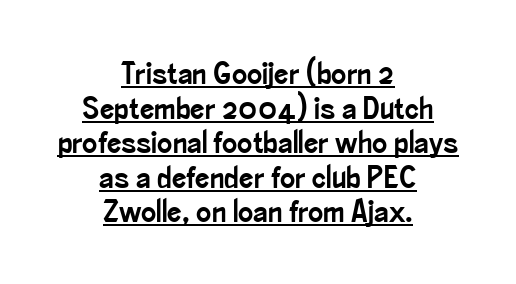
The image shows 32 px condensed sans-serif type, upright; set centered, tight line spacing (1.08x), normal letter spacing, underlined; low stroke contrast and a small x-height.
